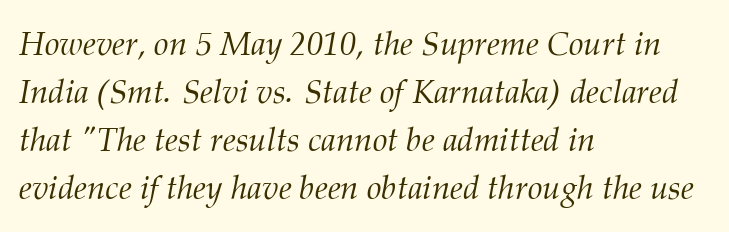
The image shows 33 px light serif type, italic (leaning right); set left-aligned, normal line spacing (1.45x), normal letter spacing, not underlined; medium stroke contrast and a medium x-height.
